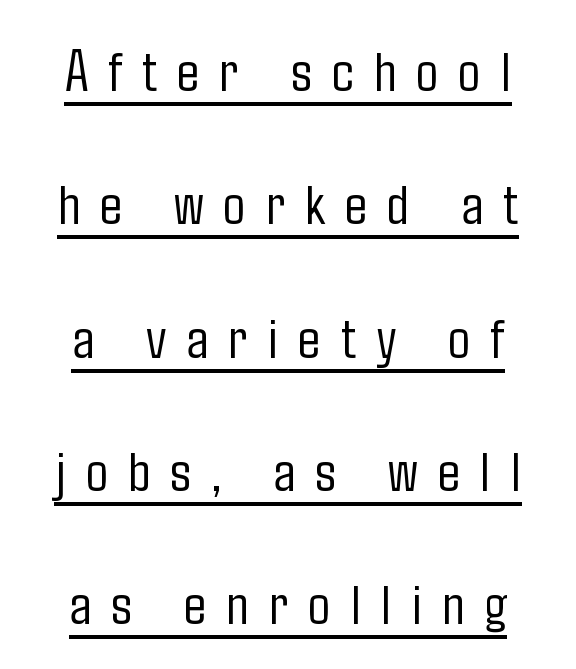
The image shows 59 px light, condensed sans-serif type, upright; set loose line spacing (2.26x), unusually wide letter spacing (+0.34 em), underlined; low stroke contrast and a medium x-height.
